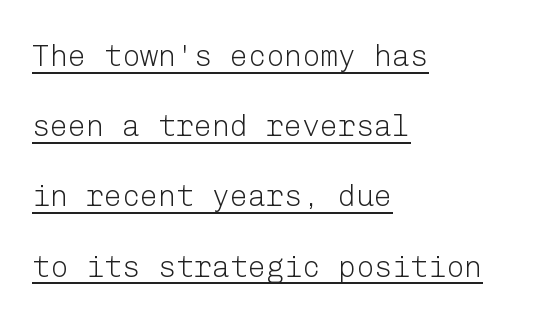
{"serif": "no", "italic": "no", "bold": "no", "weight": "light", "width": "normal", "stroke_contrast": "low", "x_height": "medium", "underline": "yes", "align": "left", "line_spacing": "loose", "line_spacing_ratio": 2.34, "letter_spacing": "normal", "letter_spacing_em": 0.0, "glyph_px": 30}
